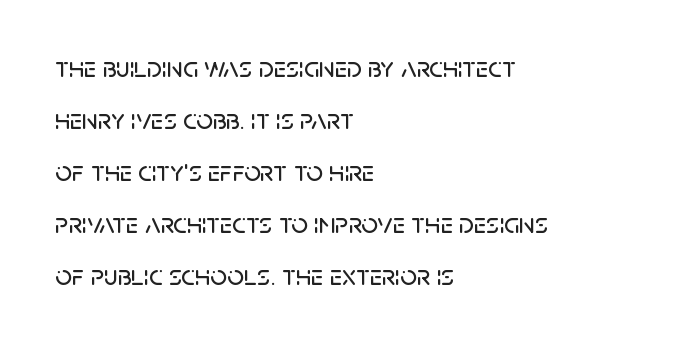
Serifs: no, the terminals of the letterforms are clean. Do the characters align in a grid? No, the font is proportional. The lettering stays uniformly vertical, giving the passage a roman look. A typesetter would call this zero additional tracking.
